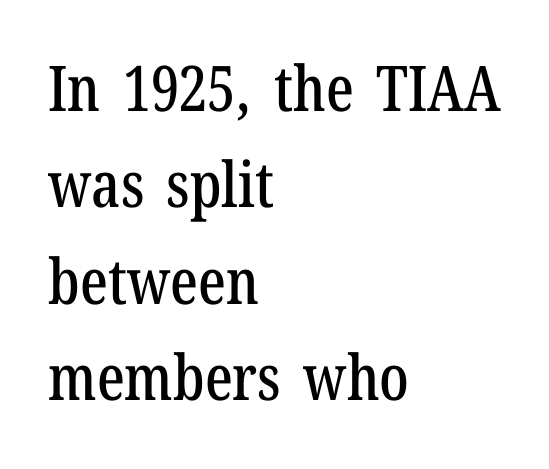
Q: Is the text italic (slanted)? A: No, it is upright.
Q: Is the typeface a serif or a sans-serif typeface? A: Serif.
Q: Is the text underlined? A: No.
Q: How is the paragraph aligned? A: Left-aligned.
Q: Is the spacing between letters normal or unusually wide? A: Normal.
Q: Is the spacing between lines tight, normal or loose? A: Normal.
Q: Width (condensed, normal, or wide)? A: Condensed.
Q: Stroke contrast? A: Low.
Q: x-height? A: Medium.
Q: Monospaced? A: No.
